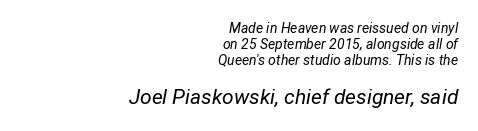
{"italic": "yes", "lean": "right", "slant_degrees": 12, "bold": "no", "underline": "no", "align": "right", "line_spacing": "tight", "line_spacing_ratio": 1.13, "letter_spacing": "normal", "letter_spacing_em": 0.0, "larger_block": "second", "size_ratio": 1.5, "glyph_px": 21}
